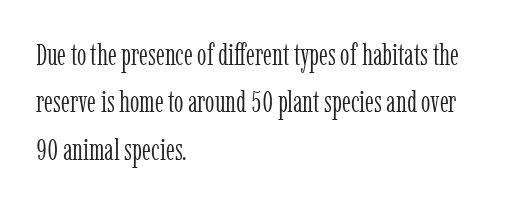
The image shows 30 px light, condensed serif type, upright; set left-aligned, normal line spacing (1.58x), normal letter spacing, not underlined; low stroke contrast and a medium x-height.
